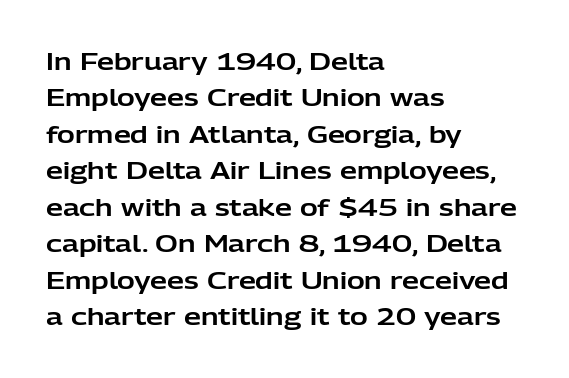
Q: Is the text italic (slanted)? A: No, it is upright.
Q: Is the text underlined? A: No.
Q: How is the paragraph aligned? A: Left-aligned.
Q: Is the spacing between letters normal or unusually wide? A: Normal.
Q: Is the spacing between lines tight, normal or loose? A: Normal.
